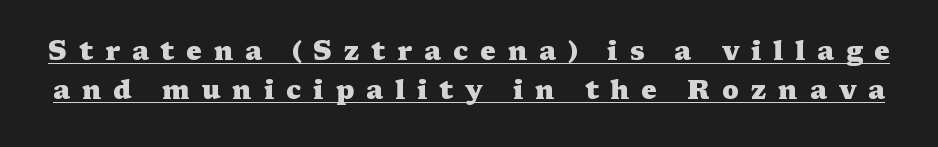
{"italic": "no", "bold": "yes", "underline": "yes", "line_spacing": "normal", "line_spacing_ratio": 1.51, "letter_spacing": "wide", "letter_spacing_em": 0.46, "glyph_px": 26}
